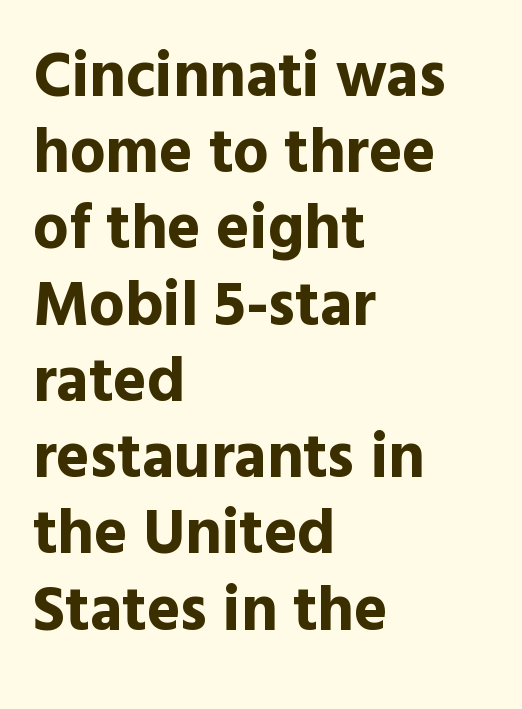
Q: Is the text bold? A: Yes.
Q: Is the text italic (slanted)? A: No, it is upright.
Q: Is the typeface a serif or a sans-serif typeface? A: Sans-serif.
Q: Is the text underlined? A: No.
Q: How is the paragraph aligned? A: Left-aligned.
Q: Is the spacing between letters normal or unusually wide? A: Normal.
Q: Width (condensed, normal, or wide)? A: Normal.
Q: x-height? A: Medium.
Q: Monospaced? A: No.
